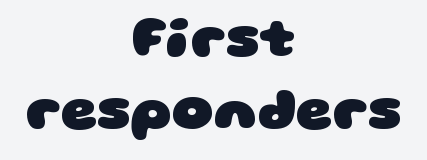
{"serif": "no", "bold": "yes", "weight": "heavy", "width": "wide", "stroke_contrast": "low", "x_height": "large", "monospaced": "no", "underline": "no", "align": "center", "line_spacing": "normal", "line_spacing_ratio": 1.27, "letter_spacing": "normal", "letter_spacing_em": 0.0, "glyph_px": 57}
